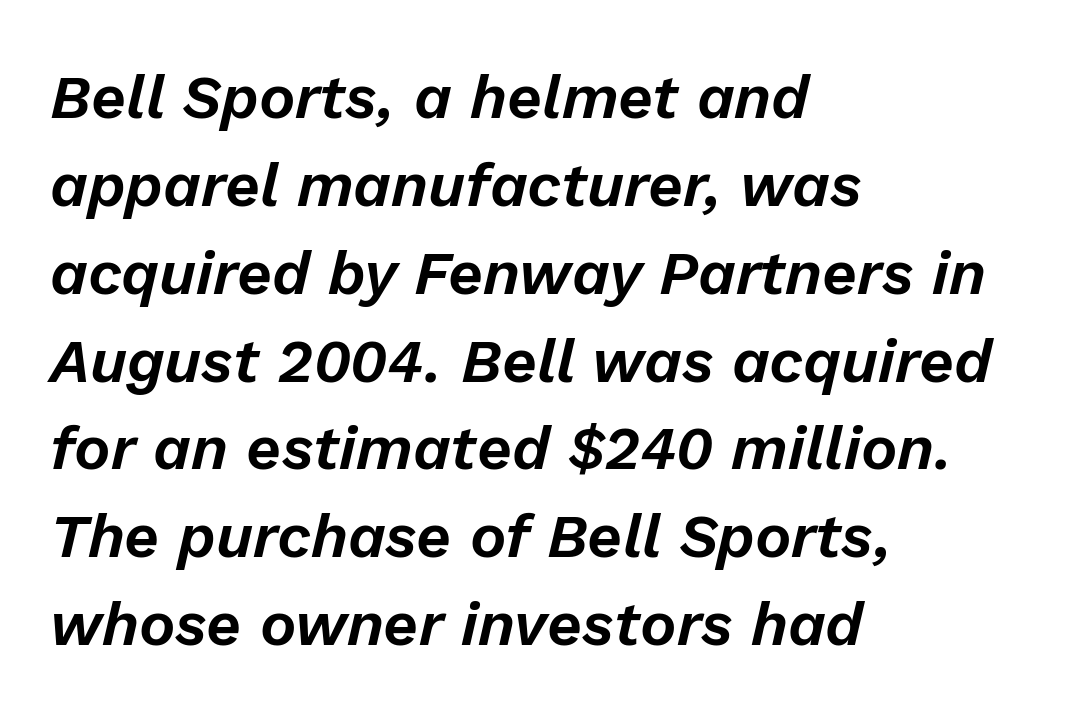
The image shows 61 px text type, italic (leaning right); set left-aligned, normal line spacing (1.44x), normal letter spacing, not underlined; low stroke contrast and a medium x-height.
